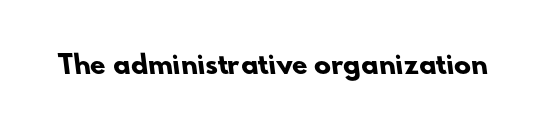
The baseline area is clear. The face used here is rendered with its standard letterfit. The face used here has the dense, thick strokes of a bold.
